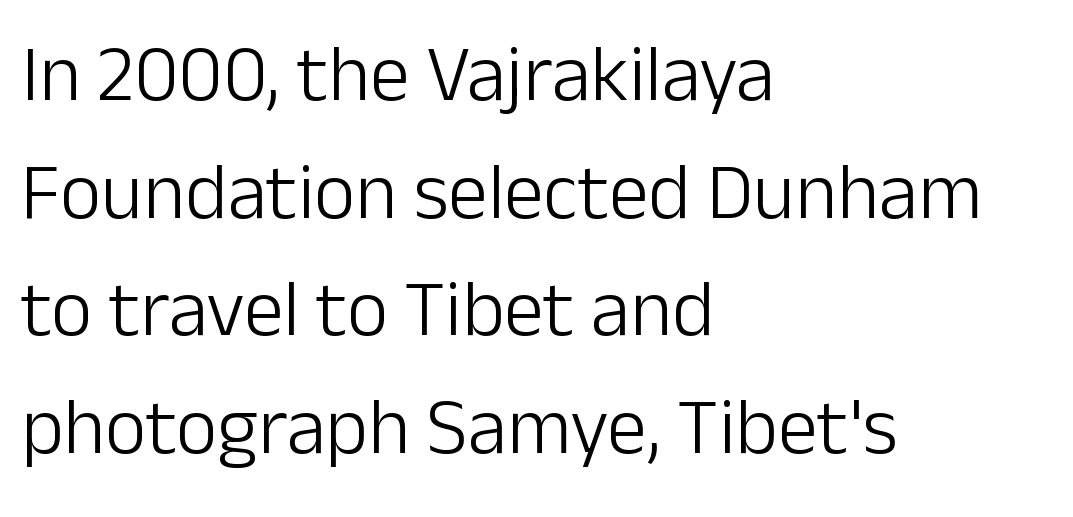
{"serif": "no", "italic": "no", "bold": "no", "weight": "light", "width": "normal", "stroke_contrast": "low", "x_height": "medium", "monospaced": "no", "underline": "no", "align": "left", "line_spacing": "normal", "line_spacing_ratio": 1.47, "letter_spacing": "normal", "letter_spacing_em": 0.0, "glyph_px": 80}
